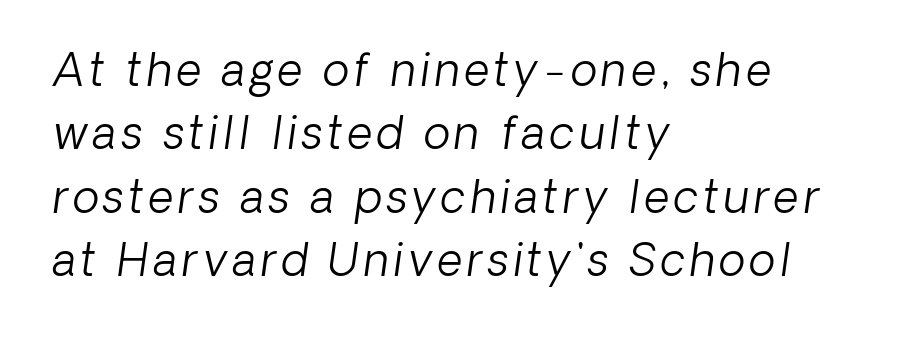
The letters advance in unequal steps, a hallmark of proportional type. The typeface has the unassuming heft of standard copy or less. Horizontally, the lines are justified to the leading edge only. Evenly set lines give the paragraph a standard silhouette.
